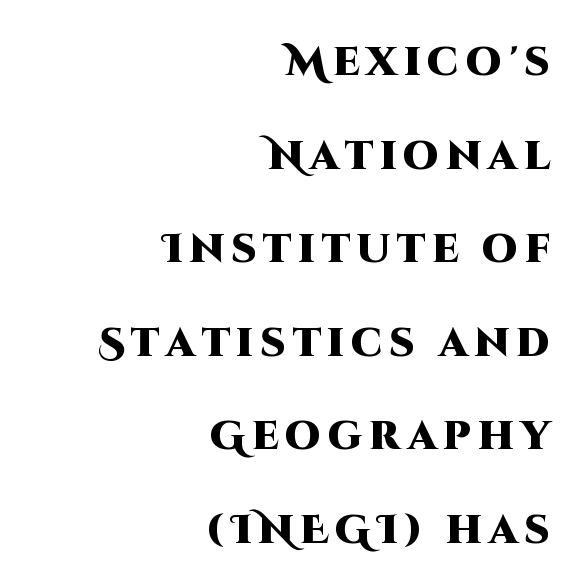
{"serif": "no", "italic": "no", "bold": "yes", "weight": "heavy", "width": "normal", "stroke_contrast": "high", "x_height": "large", "monospaced": "no", "underline": "no", "align": "right", "line_spacing": "loose", "line_spacing_ratio": 2.34, "glyph_px": 40}
